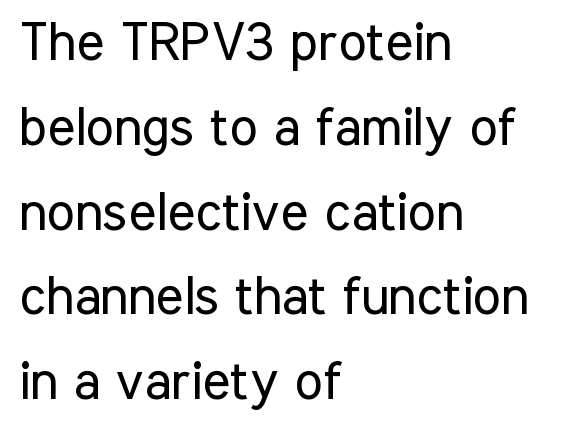
The image shows 53 px regular-weight, condensed sans-serif type, upright; set left-aligned, normal line spacing (1.6x), normal letter spacing, not underlined; low stroke contrast and a medium x-height.
